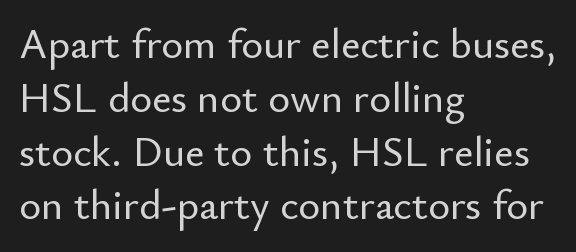
{"serif": "no", "italic": "no", "width": "normal", "stroke_contrast": "low", "x_height": "small", "monospaced": "no", "underline": "no", "align": "left", "line_spacing": "normal", "line_spacing_ratio": 1.28, "letter_spacing": "normal", "letter_spacing_em": 0.0, "glyph_px": 42}
